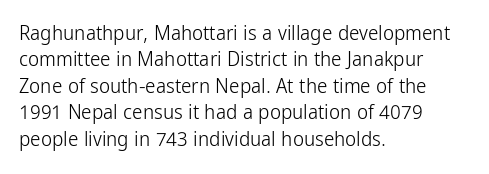
The rendering uses a moderate line-height, typical for paragraphs. Only glyphs here, with clear space below each row. The passage is arranged the way most books set body copy — flush left. Spacing between characters is what you'd get straight out of the box.
